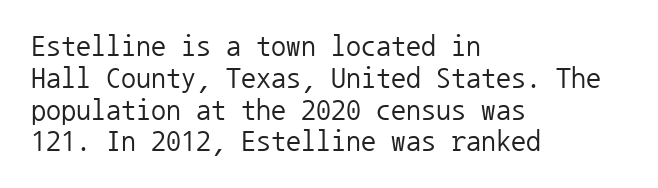
Type style note: lacks serifs. Vertical strokes here are truly vertical. How are the letters spaced? Ordinarily, with no added tracking. Does the copy run flush right? No — it runs flush left.
